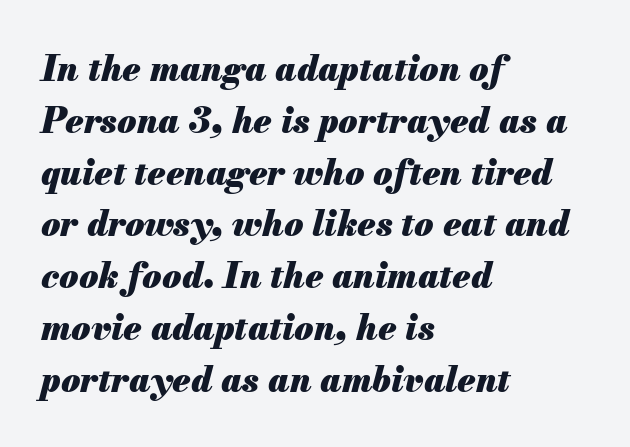
Q: Is the text bold? A: Yes.
Q: Is the text italic (slanted)? A: Yes, it leans right by about 13 degrees.
Q: Is the text underlined? A: No.
Q: How is the paragraph aligned? A: Left-aligned.
Q: Is the spacing between letters normal or unusually wide? A: Normal.
Q: Is the spacing between lines tight, normal or loose? A: Normal.
Q: Width (condensed, normal, or wide)? A: Normal.
Q: Stroke contrast? A: Medium.
Q: x-height? A: Small.
Q: Monospaced? A: No.
